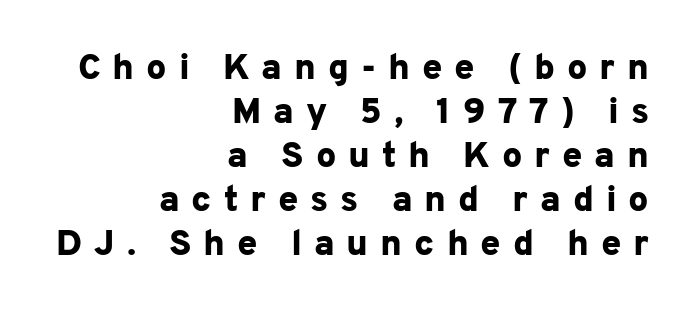
Q: Is the text bold? A: Yes.
Q: Is the text italic (slanted)? A: No, it is upright.
Q: Is the typeface a serif or a sans-serif typeface? A: Sans-serif.
Q: Is the text underlined? A: No.
Q: How is the paragraph aligned? A: Right-aligned.
Q: Is the spacing between letters normal or unusually wide? A: Unusually wide.
Q: Width (condensed, normal, or wide)? A: Normal.
Q: Stroke contrast? A: Low.
Q: x-height? A: Medium.
Q: Monospaced? A: No.
